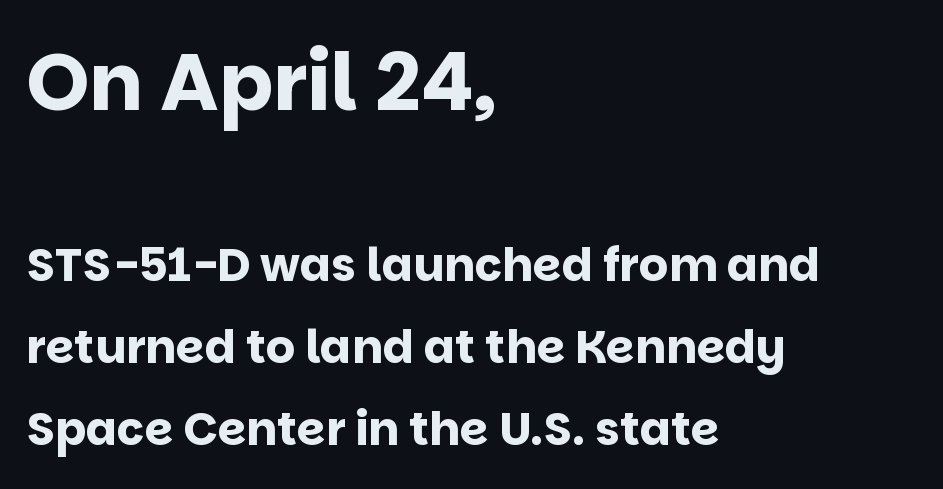
{"serif": "no", "italic": "no", "bold": "yes", "weight": "bold", "width": "normal", "stroke_contrast": "low", "x_height": "large", "monospaced": "no", "underline": "no", "align": "left", "line_spacing_ratio": 1.78, "letter_spacing": "normal", "letter_spacing_em": 0.0, "larger_block": "first", "size_ratio": 1.74, "glyph_px": 80}
